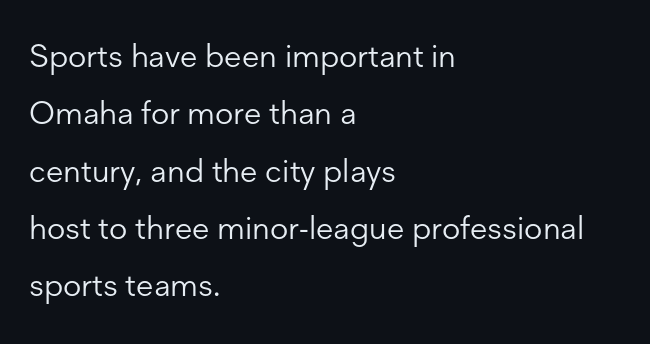
A light-to-regular cut is what we see here. A typesetter would call this proportional, since set widths differ per character. Is this a sans? Yes — the strokes have no serifs. Caption: multi-line text, flush left, ragged right. Letters rest on an invisible, unmarked baseline. Style check: upright.
